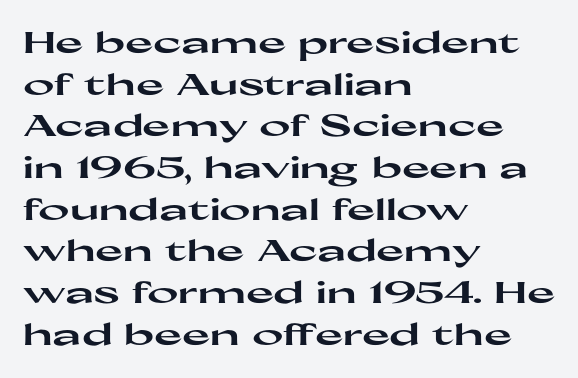
A roman cut, with each character standing at attention. Caption: standard tracking, unaltered. Caption: multi-line text, flush left, ragged right. Character widths vary here, with narrow letters taking less room than wide ones. The space beneath each line is pristine and unruled.
